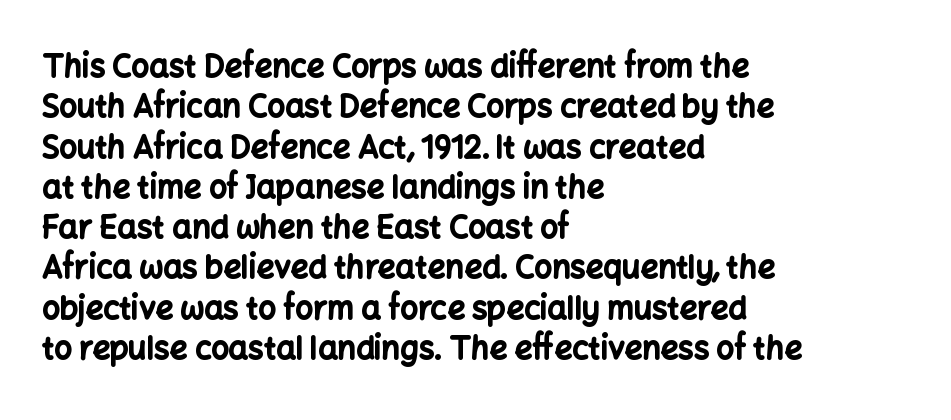
{"serif": "no", "italic": "no", "bold": "yes", "weight": "bold", "width": "normal", "stroke_contrast": "low", "x_height": "medium", "monospaced": "no", "underline": "no", "align": "left", "line_spacing": "normal", "line_spacing_ratio": 1.3, "letter_spacing": "normal", "letter_spacing_em": 0.0, "glyph_px": 31}
